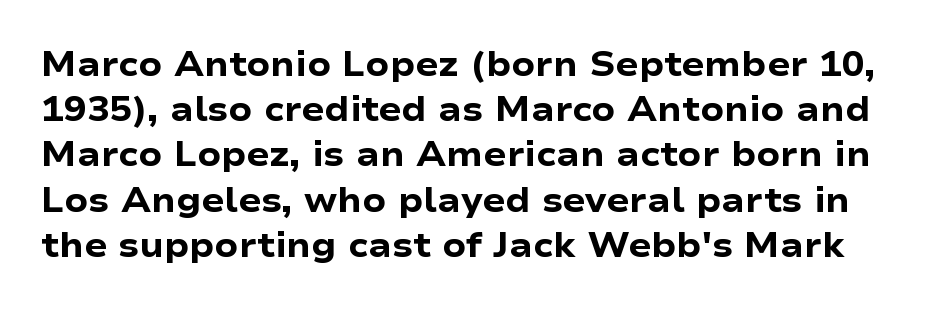
The image shows 34 px heavy, wide sans-serif type, upright; set normal line spacing (1.33x), normal letter spacing, not underlined; low stroke contrast and a medium x-height.
